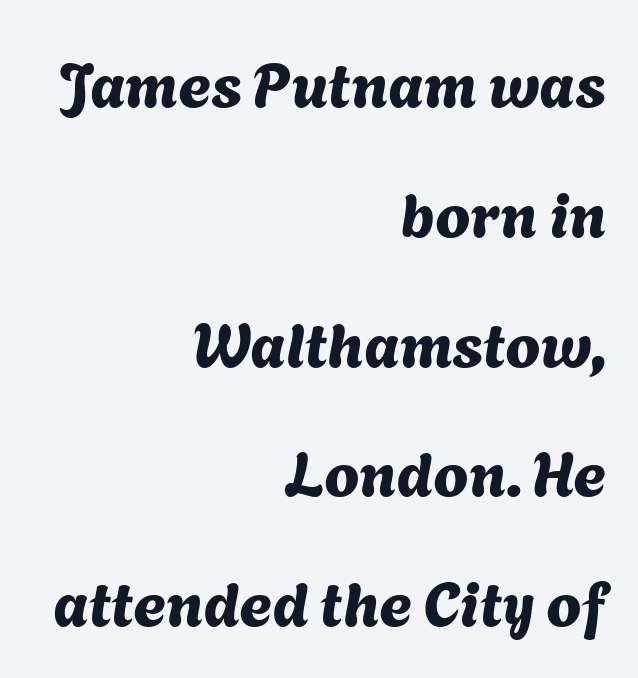
The image shows 63 px sans-serif type; set right-aligned, loose line spacing (2.06x), normal letter spacing, not underlined; medium stroke contrast and a medium x-height.
